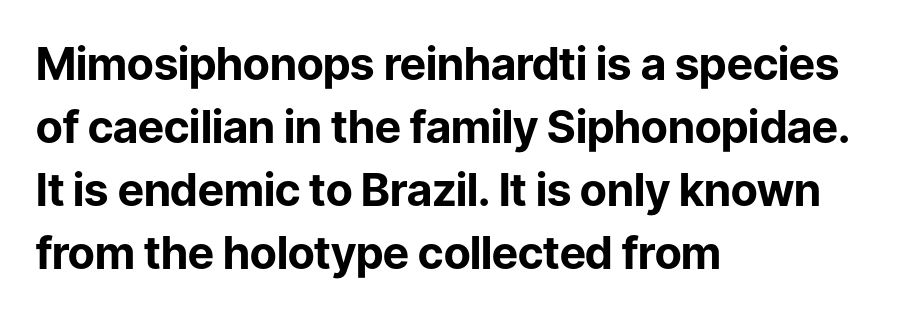
The image shows 45 px bold sans-serif type, upright; set left-aligned, normal line spacing (1.4x), normal letter spacing, not underlined; low stroke contrast and a medium x-height.
